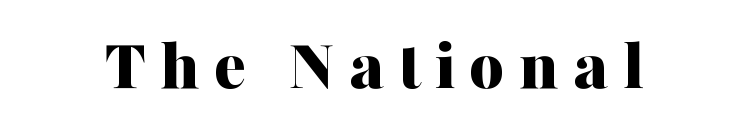
Q: Is the text bold? A: Yes.
Q: Is the text italic (slanted)? A: No, it is upright.
Q: Is the typeface a serif or a sans-serif typeface? A: Serif.
Q: Is the text underlined? A: No.
Q: Width (condensed, normal, or wide)? A: Normal.
Q: Stroke contrast? A: Medium.
Q: x-height? A: Medium.
Q: Monospaced? A: No.
